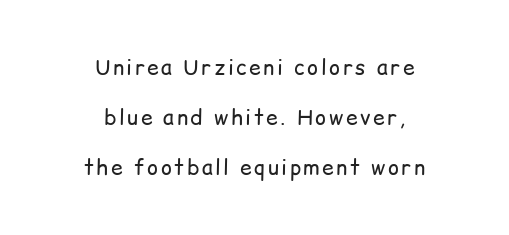
{"italic": "no", "bold": "no", "underline": "no", "align": "center", "line_spacing": "loose", "line_spacing_ratio": 2.37, "glyph_px": 21}
